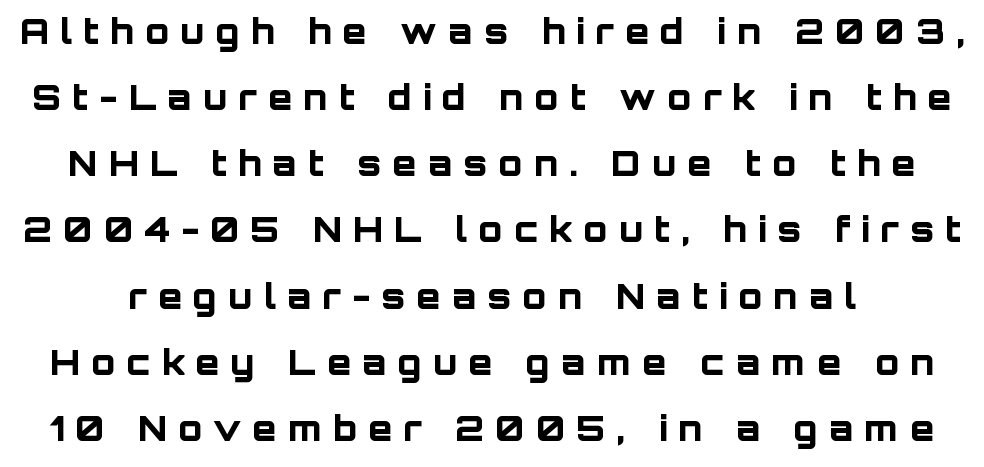
The image shows 35 px bold sans-serif type, upright; set line spacing 1.89x, unusually wide letter spacing (+0.32 em), not underlined; low stroke contrast and a large x-height.
